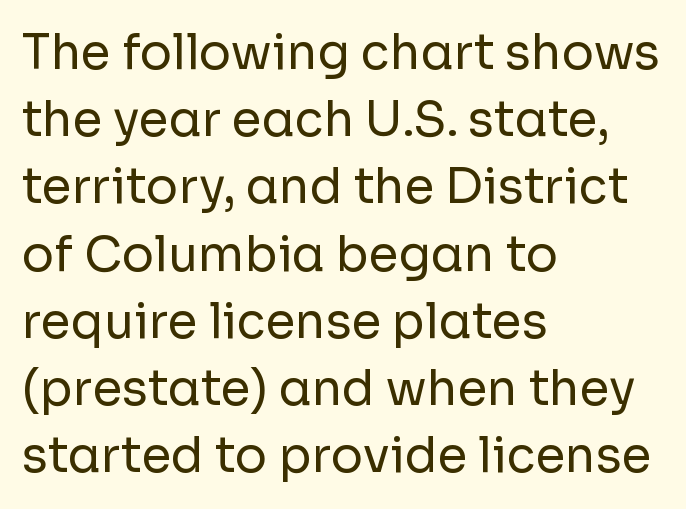
Q: Is the text bold? A: No.
Q: Is the text italic (slanted)? A: No, it is upright.
Q: Is the typeface a serif or a sans-serif typeface? A: Sans-serif.
Q: Is the text underlined? A: No.
Q: How is the paragraph aligned? A: Left-aligned.
Q: Is the spacing between letters normal or unusually wide? A: Normal.
Q: Is the spacing between lines tight, normal or loose? A: Normal.
Q: Width (condensed, normal, or wide)? A: Normal.
Q: Stroke contrast? A: Low.
Q: x-height? A: Medium.
Q: Monospaced? A: No.
